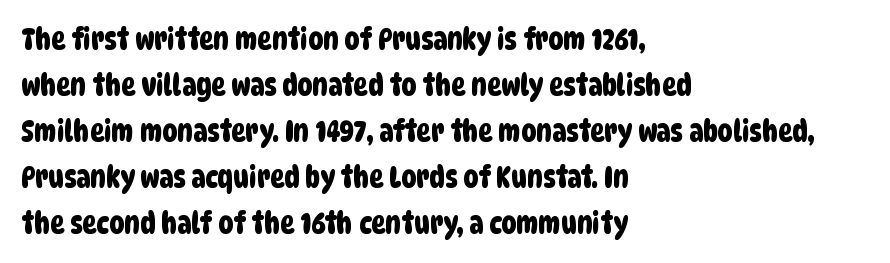
Line spacing here is normal. Any mark beneath the type? The region is blank. Is the letter spacing exaggerated? No — it looks like the ordinary default. The characters display no serif detailing; their extremities are plain.
